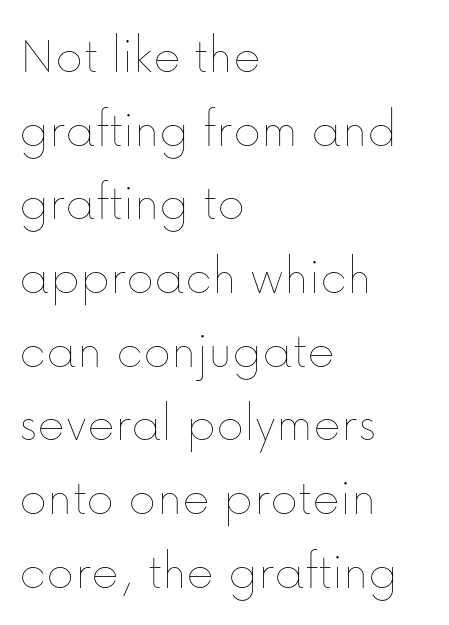
Q: Is the text bold? A: No.
Q: Is the text italic (slanted)? A: No, it is upright.
Q: Is the text underlined? A: No.
Q: How is the paragraph aligned? A: Left-aligned.
Q: Is the spacing between letters normal or unusually wide? A: Normal.
Q: Is the spacing between lines tight, normal or loose? A: Normal.
Q: Width (condensed, normal, or wide)? A: Normal.
Q: Stroke contrast? A: Low.
Q: x-height? A: Medium.
Q: Monospaced? A: No.
